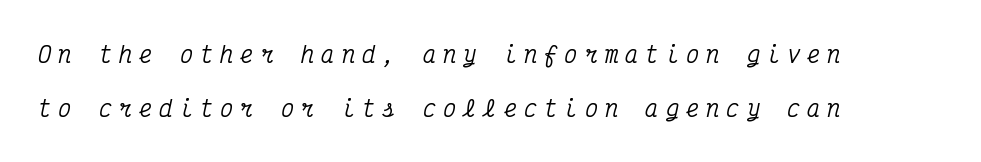
Q: Is the text italic (slanted)? A: Yes, it leans right by about 12 degrees.
Q: Is the text underlined? A: No.
Q: How is the paragraph aligned? A: Left-aligned.
Q: Is the spacing between letters normal or unusually wide? A: Unusually wide.
Q: Is the spacing between lines tight, normal or loose? A: Loose.
